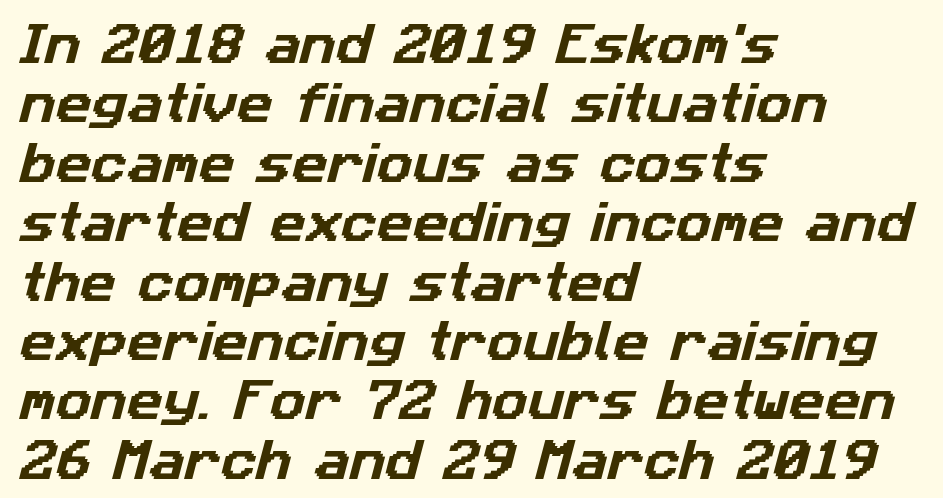
Examine the stroke ends and you'll find no serifs. The lines in this sample share a left origin and differ only in where they stop. These lines are rendered in a variable-pitch font. Glance below the letters and you will spot only blank space. Characters follow at the spacing the type designer built in. Does the leading feel generous? No, just average.
